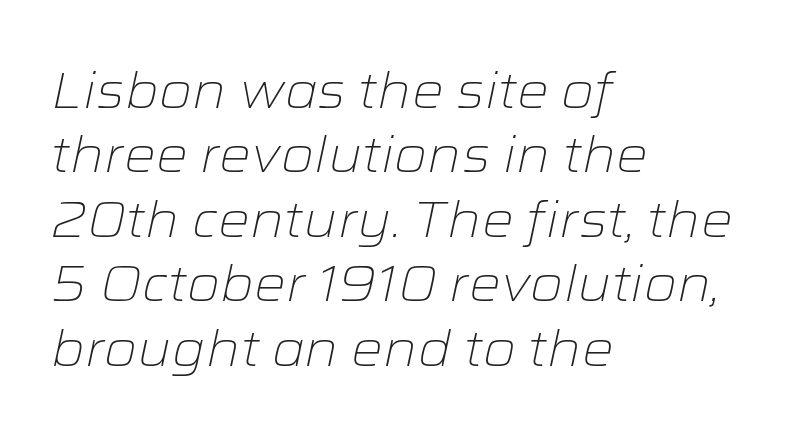
The image shows 50 px light, wide type, italic (leaning right); set left-aligned, normal line spacing (1.29x), normal letter spacing, not underlined; low stroke contrast and a medium x-height.
